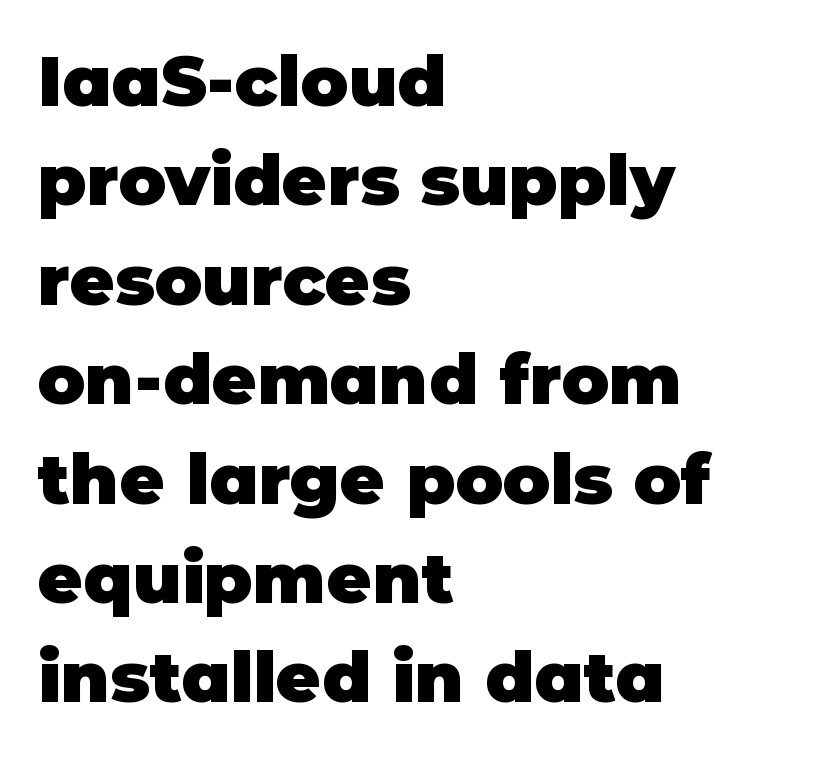
{"serif": "no", "italic": "no", "bold": "yes", "weight": "heavy", "width": "normal", "stroke_contrast": "low", "x_height": "large", "monospaced": "no", "underline": "no", "align": "left", "line_spacing": "normal", "line_spacing_ratio": 1.42, "letter_spacing": "normal", "letter_spacing_em": 0.0, "glyph_px": 70}
